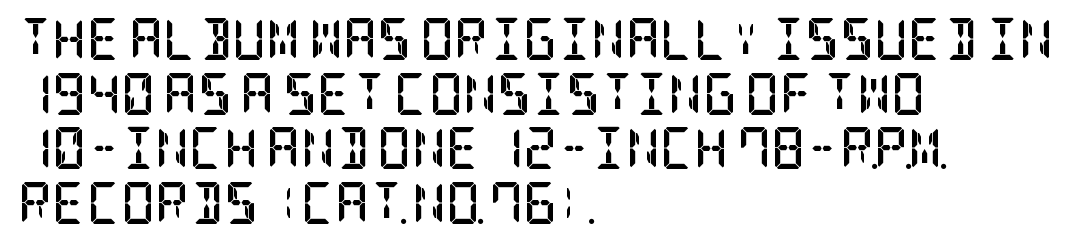
The image shows 42 px semibold, condensed serif type, upright; set left-aligned, normal line spacing (1.3x), normal letter spacing, not underlined; low stroke contrast and a large x-height.
